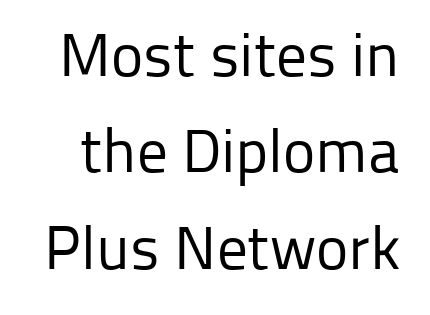
Q: Is the text bold? A: No.
Q: Is the text italic (slanted)? A: No, it is upright.
Q: Is the typeface a serif or a sans-serif typeface? A: Sans-serif.
Q: Is the text underlined? A: No.
Q: Is the spacing between letters normal or unusually wide? A: Normal.
Q: Is the spacing between lines tight, normal or loose? A: Normal.
Q: Width (condensed, normal, or wide)? A: Normal.
Q: Stroke contrast? A: Low.
Q: x-height? A: Medium.
Q: Monospaced? A: No.
